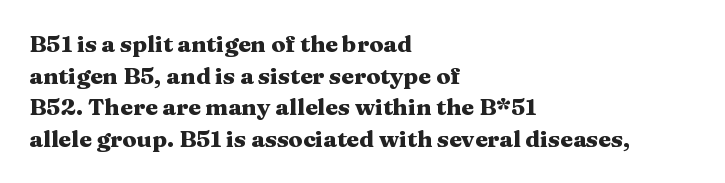
Q: Is the text bold? A: Yes.
Q: Is the text italic (slanted)? A: No, it is upright.
Q: Is the text underlined? A: No.
Q: How is the paragraph aligned? A: Left-aligned.
Q: Is the spacing between letters normal or unusually wide? A: Normal.
Q: Is the spacing between lines tight, normal or loose? A: Normal.
